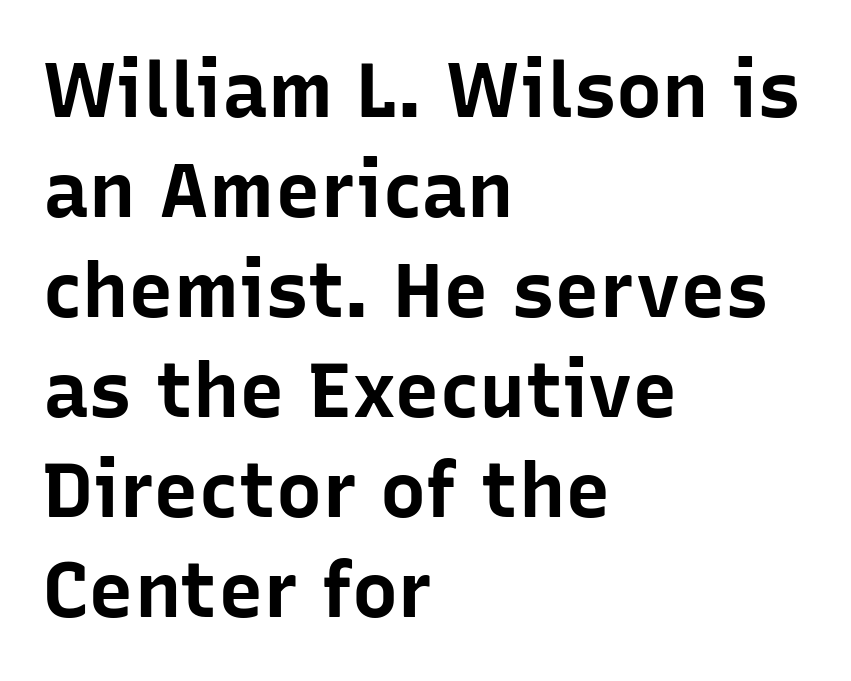
The image shows 77 px bold sans-serif type, upright; set left-aligned, normal line spacing (1.3x), normal letter spacing, not underlined; low stroke contrast and a medium x-height.
